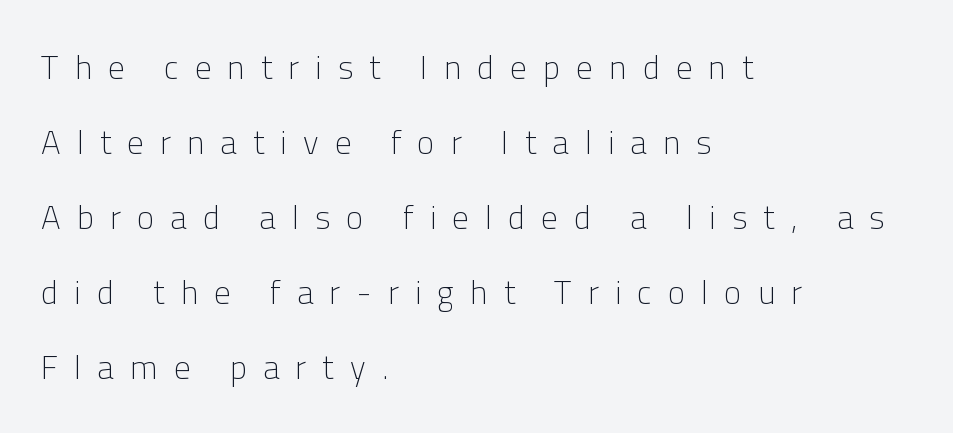
Every character sits straight up, as roman type does. Alignment: flush left. Compared with typical body copy, the letter spacing here is much looser. The weight tops out at a normal text grade. Unlike a traditional serif, this face leaves its strokes unadorned.
